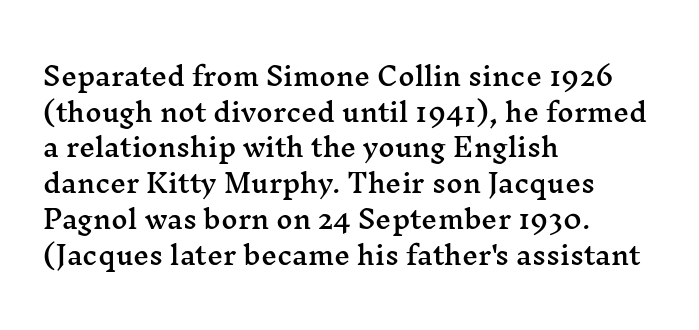
Q: Is the text italic (slanted)? A: No, it is upright.
Q: Is the text underlined? A: No.
Q: How is the paragraph aligned? A: Left-aligned.
Q: Is the spacing between letters normal or unusually wide? A: Normal.
Q: Is the spacing between lines tight, normal or loose? A: Normal.
